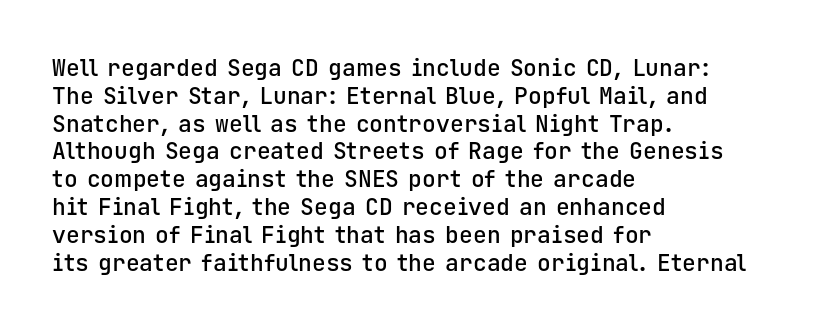
{"italic": "no", "bold": "semi", "underline": "no", "align": "left", "line_spacing_ratio": 1.21, "letter_spacing": "normal", "letter_spacing_em": 0.0, "glyph_px": 23}
